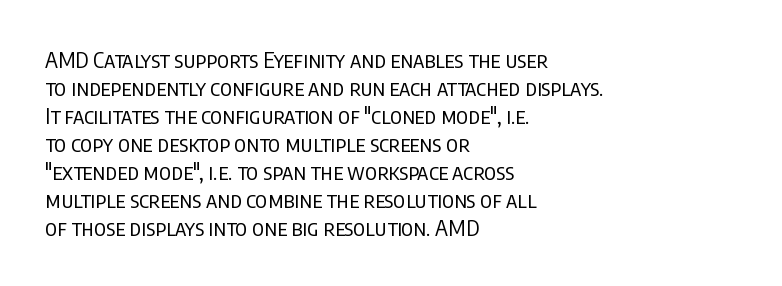
The image shows 22 px text type, upright; set left-aligned, normal line spacing (1.27x), normal letter spacing, not underlined.
